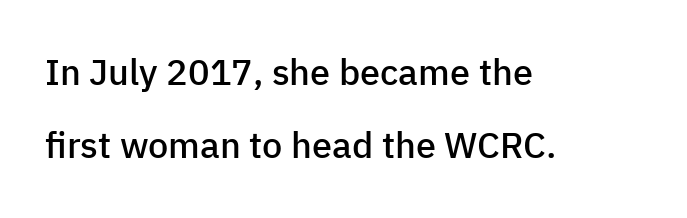
Q: Is the text bold? A: Semi-bold.
Q: Is the text italic (slanted)? A: No, it is upright.
Q: Is the typeface a serif or a sans-serif typeface? A: Sans-serif.
Q: Is the text underlined? A: No.
Q: How is the paragraph aligned? A: Left-aligned.
Q: Is the spacing between letters normal or unusually wide? A: Normal.
Q: Is the spacing between lines tight, normal or loose? A: Loose.
Q: Width (condensed, normal, or wide)? A: Normal.
Q: Stroke contrast? A: Low.
Q: x-height? A: Medium.
Q: Monospaced? A: No.
